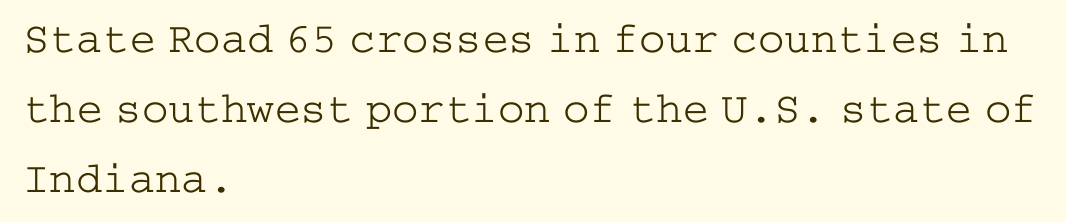
{"serif": "yes", "italic": "no", "bold": "no", "weight": "light", "width": "wide", "stroke_contrast": "low", "x_height": "medium", "underline": "no", "align": "left", "line_spacing": "normal", "line_spacing_ratio": 1.59, "letter_spacing": "normal", "letter_spacing_em": 0.0, "glyph_px": 44}
